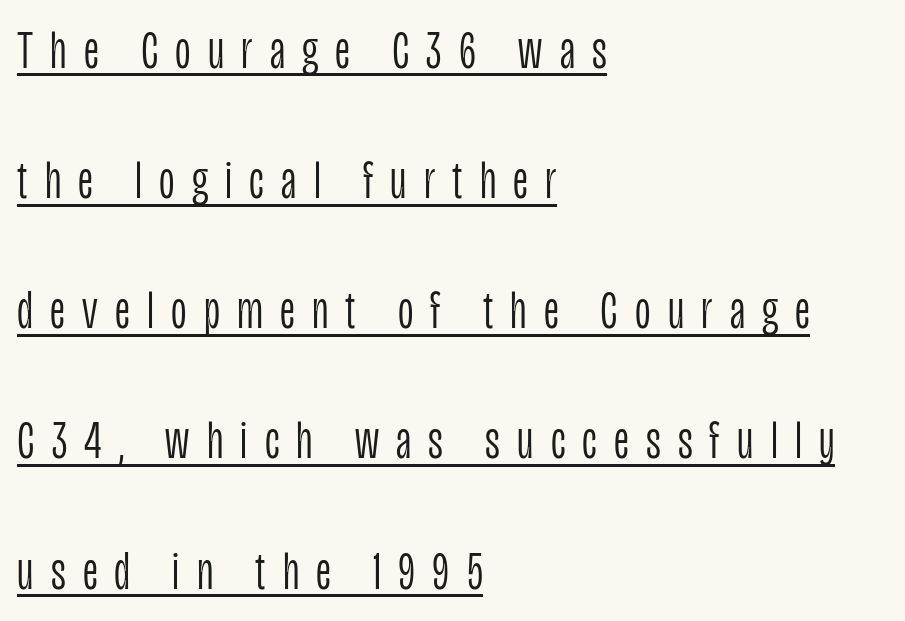
{"serif": "no", "italic": "no", "bold": "no", "weight": "light", "width": "condensed", "stroke_contrast": "low", "x_height": "large", "monospaced": "no", "underline": "yes", "align": "left", "line_spacing": "loose", "line_spacing_ratio": 2.41, "letter_spacing": "wide", "letter_spacing_em": 0.32, "glyph_px": 54}
